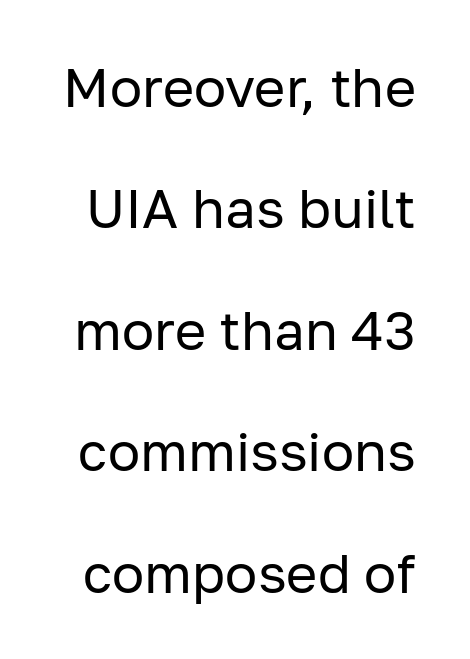
The image shows 54 px regular-weight sans-serif type, upright; set loose line spacing (2.25x), normal letter spacing, not underlined; low stroke contrast and a medium x-height.
